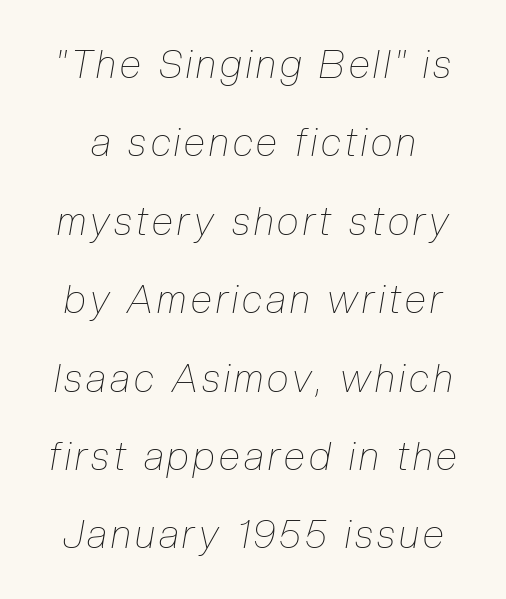
The image shows 39 px thin, condensed type, italic (leaning right); set loose line spacing (2.01x), not underlined; low stroke contrast and a medium x-height.
